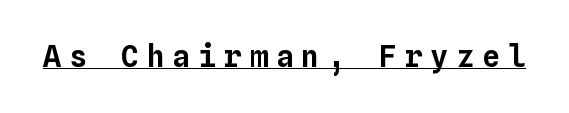
The image shows 30 px text type, upright, monospaced; set unusually wide letter spacing (+0.26 em), underlined; low stroke contrast and a medium x-height.
